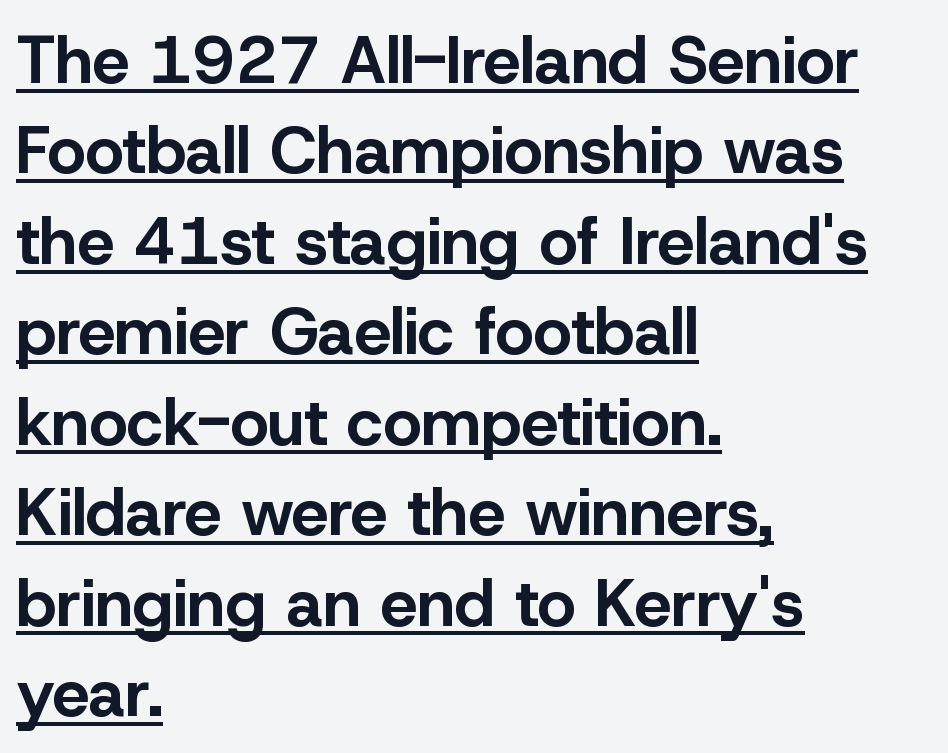
Q: Is the text bold? A: Yes.
Q: Is the text italic (slanted)? A: No, it is upright.
Q: Is the typeface a serif or a sans-serif typeface? A: Sans-serif.
Q: Is the text underlined? A: Yes.
Q: How is the paragraph aligned? A: Left-aligned.
Q: Is the spacing between letters normal or unusually wide? A: Normal.
Q: Is the spacing between lines tight, normal or loose? A: Normal.
Q: Width (condensed, normal, or wide)? A: Normal.
Q: Stroke contrast? A: Low.
Q: x-height? A: Medium.
Q: Monospaced? A: No.
